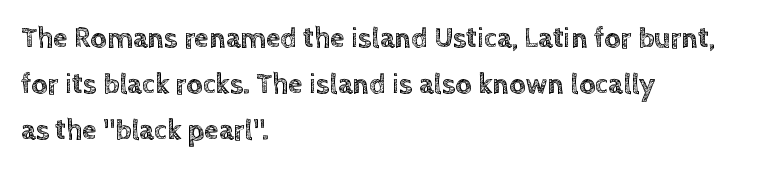
The image shows 29 px text type, upright; set left-aligned, normal line spacing (1.58x), normal letter spacing, not underlined; a large x-height.
